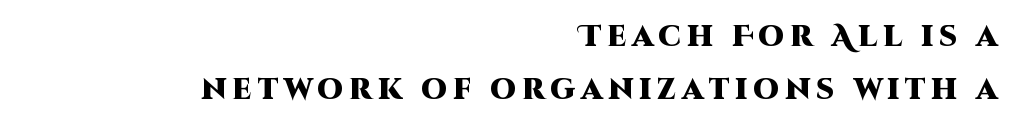
Q: Is the text bold? A: Yes.
Q: Is the text italic (slanted)? A: No, it is upright.
Q: Is the typeface a serif or a sans-serif typeface? A: Sans-serif.
Q: Is the text underlined? A: No.
Q: How is the paragraph aligned? A: Right-aligned.
Q: Is the spacing between letters normal or unusually wide? A: Unusually wide.
Q: Width (condensed, normal, or wide)? A: Normal.
Q: Stroke contrast? A: High.
Q: x-height? A: Large.
Q: Monospaced? A: No.
